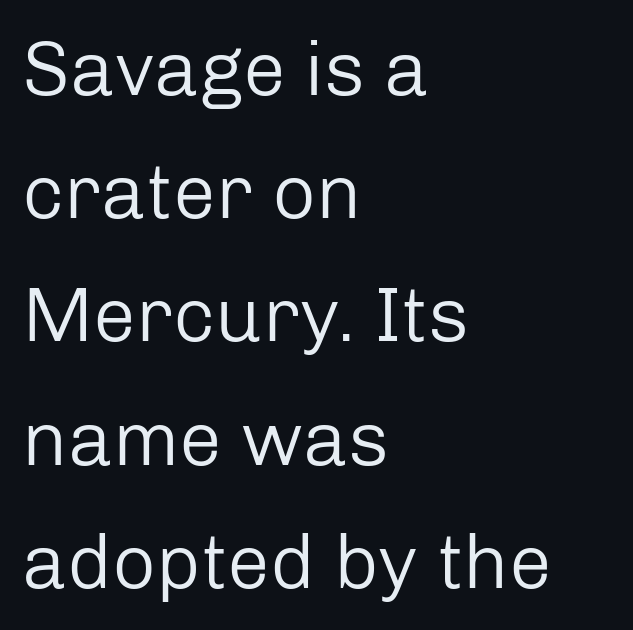
{"serif": "no", "italic": "no", "bold": "no", "weight": "regular", "width": "normal", "stroke_contrast": "low", "x_height": "medium", "monospaced": "no", "underline": "no", "align": "left", "line_spacing": "normal", "line_spacing_ratio": 1.6, "letter_spacing": "normal", "letter_spacing_em": 0.0, "glyph_px": 77}
